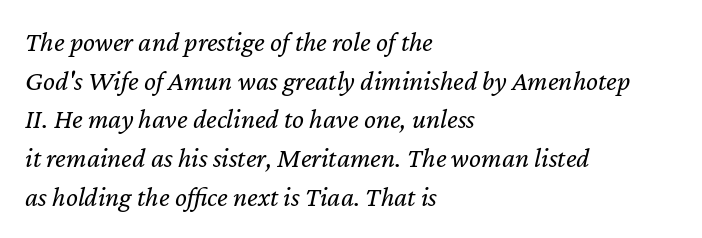
Weight class: somewhere from thin through regular. The passage shown stacks its lines at a standard gap. Slanted lettering throughout. Descenders are the only things crossing below the line. Each word holds together tightly as a unit, with standard inter-letter gaps. Think of a printed novel: that variable character pitch is what you see here.
